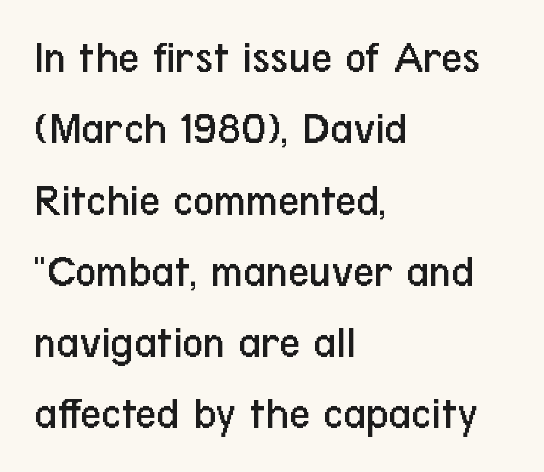
This rendering features lettering with no underline. The rendering anchors every line to the left-hand side. Typographically, this falls in the sans-serif category. Is this a fixed-width face? No — the glyphs have proportional, varying widths.
